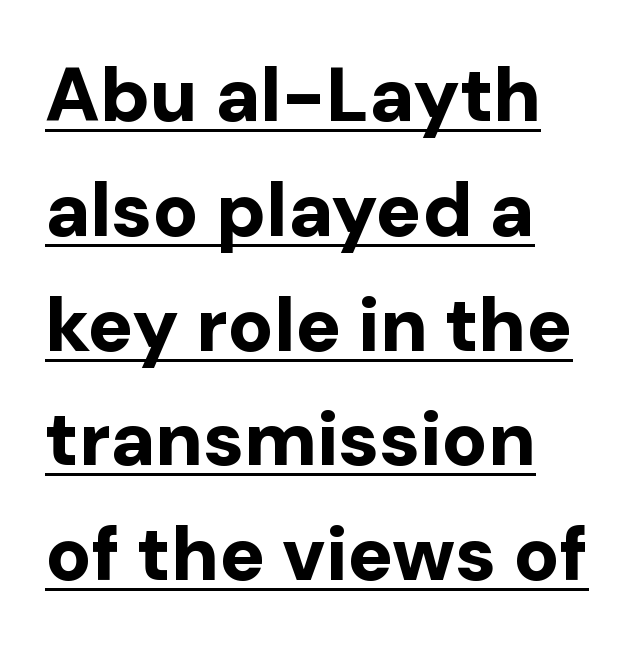
Students, note that the glyphs here touch the page at normal intervals. The paragraph has a hard left edge and a soft right edge. Is there much room between lines? A standard amount, neither cramped nor airy. Note the varied advance widths — an 'i' is clearly narrower than an 'm'.
